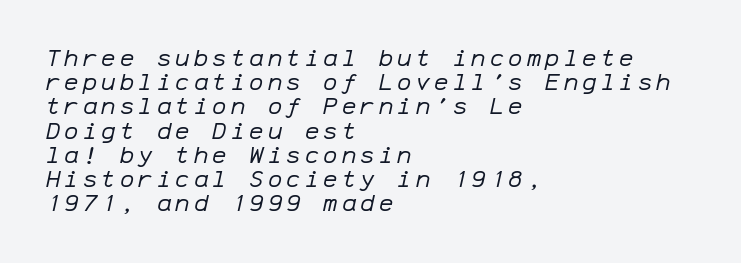
The image shows 24 px text type, italic (leaning right); set left-aligned, tight line spacing (1.01x), not underlined.
